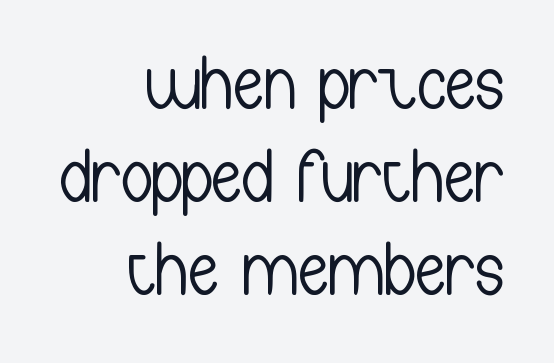
{"serif": "no", "italic": "no", "bold": "no", "weight": "light", "width": "condensed", "stroke_contrast": "low", "x_height": "medium", "monospaced": "no", "underline": "no", "align": "right", "line_spacing_ratio": 1.21, "letter_spacing": "normal", "letter_spacing_em": 0.0, "glyph_px": 77}
